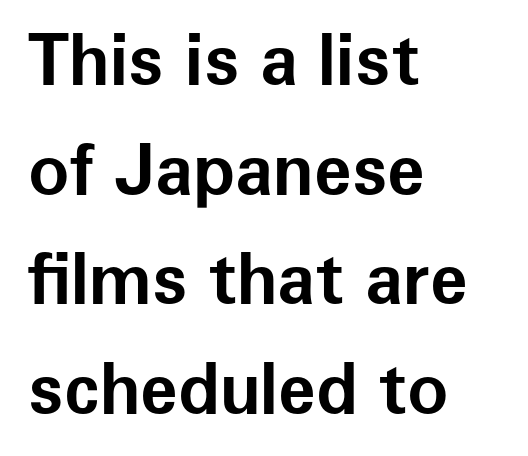
{"serif": "no", "italic": "no", "bold": "yes", "weight": "bold", "width": "normal", "stroke_contrast": "low", "x_height": "medium", "monospaced": "no", "underline": "no", "align": "left", "line_spacing": "normal", "line_spacing_ratio": 1.59, "letter_spacing": "normal", "letter_spacing_em": 0.0, "glyph_px": 69}
